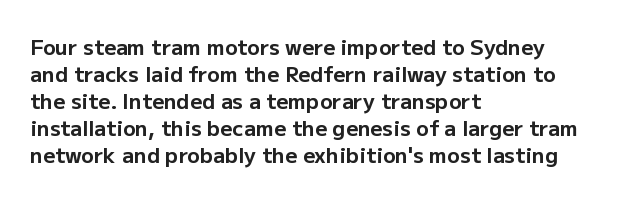
Q: Is the text bold? A: Yes.
Q: Is the text italic (slanted)? A: No, it is upright.
Q: Is the text underlined? A: No.
Q: How is the paragraph aligned? A: Left-aligned.
Q: Is the spacing between letters normal or unusually wide? A: Normal.
Q: Is the spacing between lines tight, normal or loose? A: Normal.
